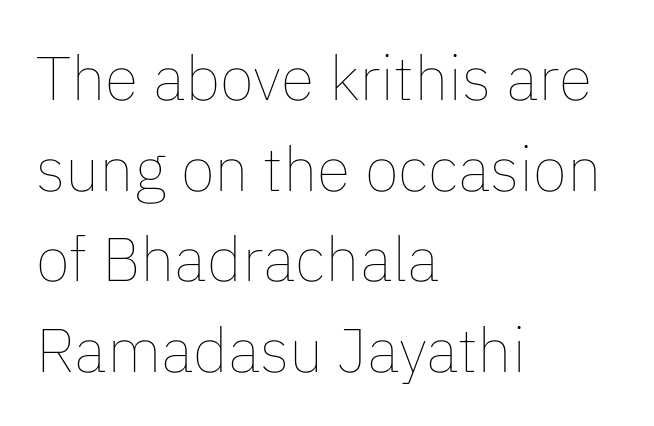
Q: Is the text bold? A: No.
Q: Is the text italic (slanted)? A: No, it is upright.
Q: Is the text underlined? A: No.
Q: How is the paragraph aligned? A: Left-aligned.
Q: Is the spacing between letters normal or unusually wide? A: Normal.
Q: Is the spacing between lines tight, normal or loose? A: Normal.
Q: Width (condensed, normal, or wide)? A: Normal.
Q: Stroke contrast? A: Low.
Q: x-height? A: Medium.
Q: Monospaced? A: No.
